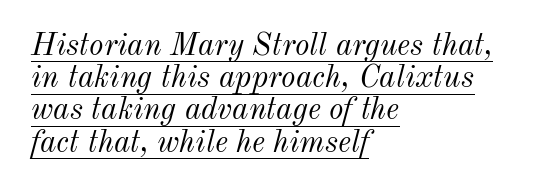
{"italic": "yes", "lean": "right", "slant_degrees": 12, "bold": "no", "weight": "light", "width": "normal", "stroke_contrast": "medium", "x_height": "small", "monospaced": "no", "underline": "yes", "align": "left", "line_spacing": "tight", "line_spacing_ratio": 1.04, "letter_spacing": "normal", "letter_spacing_em": 0.0, "glyph_px": 31}
